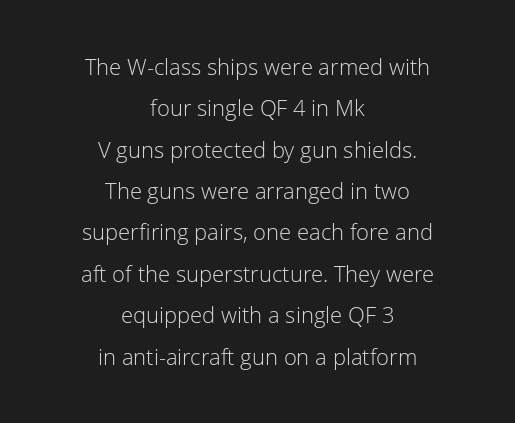
The image shows 22 px text type, upright; set centered, line spacing 1.88x, normal letter spacing, not underlined.
